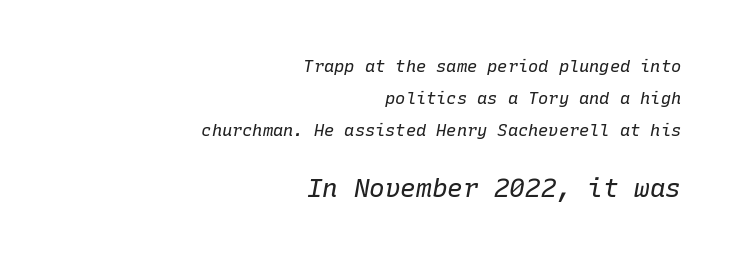
{"italic": "yes", "lean": "right", "slant_degrees": 10, "bold": "no", "underline": "no", "align": "right", "line_spacing_ratio": 1.88, "letter_spacing": "normal", "letter_spacing_em": 0.0, "larger_block": "second", "size_ratio": 1.53, "glyph_px": 26}
